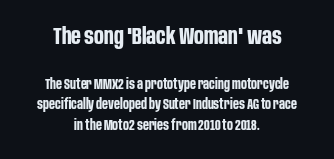
The image shows 23 px bold type, upright; set centered, normal line spacing (1.46x), normal letter spacing, not underlined; the first (top) block is 1.64x larger.
